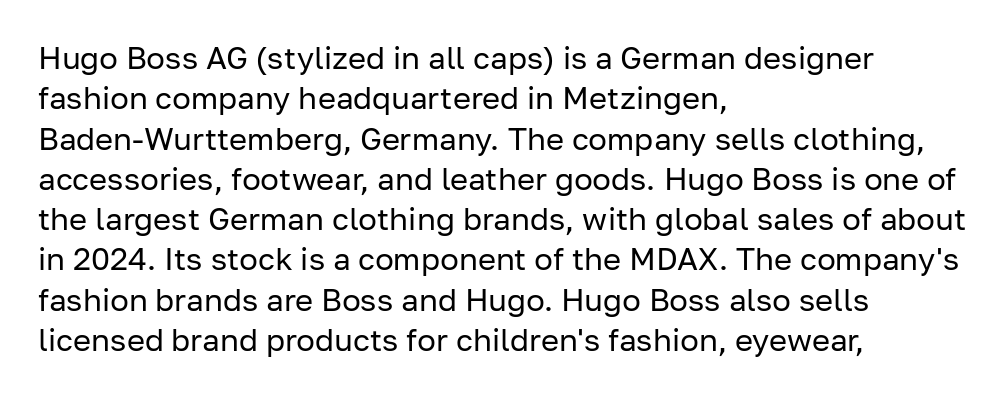
Q: Is the text bold? A: No.
Q: Is the text italic (slanted)? A: No, it is upright.
Q: Is the typeface a serif or a sans-serif typeface? A: Sans-serif.
Q: Is the text underlined? A: No.
Q: How is the paragraph aligned? A: Left-aligned.
Q: Is the spacing between letters normal or unusually wide? A: Normal.
Q: Is the spacing between lines tight, normal or loose? A: Normal.
Q: Width (condensed, normal, or wide)? A: Normal.
Q: Stroke contrast? A: Low.
Q: x-height? A: Medium.
Q: Monospaced? A: No.
